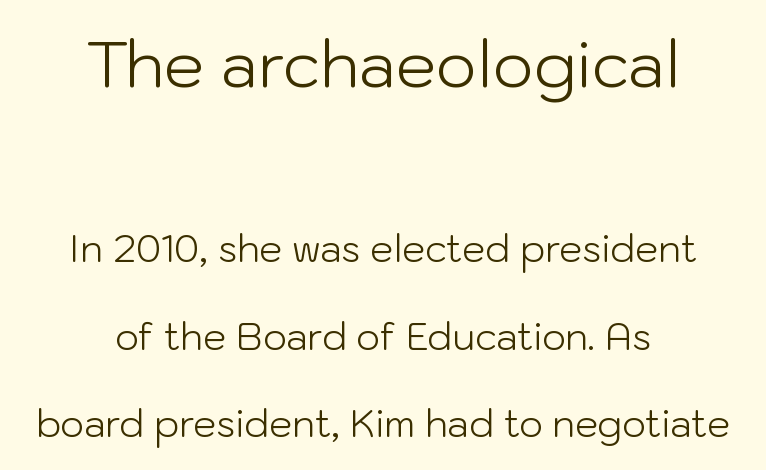
{"serif": "no", "italic": "no", "bold": "no", "weight": "light", "width": "normal", "stroke_contrast": "low", "x_height": "medium", "monospaced": "no", "underline": "no", "align": "center", "line_spacing": "loose", "line_spacing_ratio": 2.37, "letter_spacing": "normal", "letter_spacing_em": 0.0, "larger_block": "first", "size_ratio": 1.73, "glyph_px": 64}
